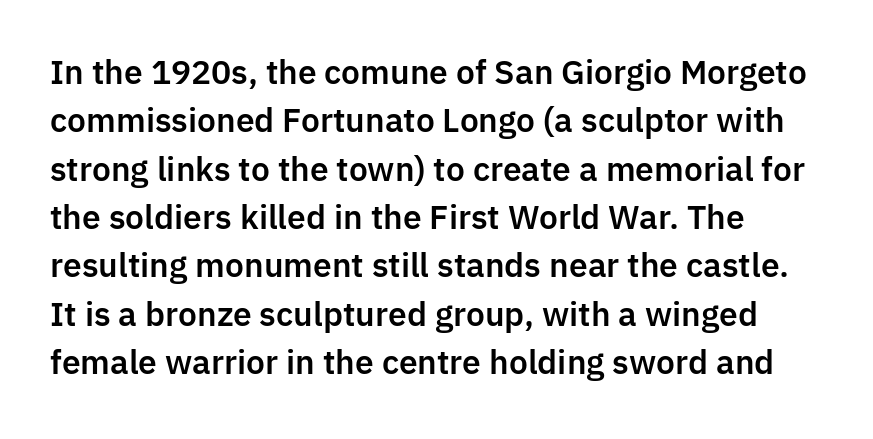
Q: Is the text italic (slanted)? A: No, it is upright.
Q: Is the typeface a serif or a sans-serif typeface? A: Sans-serif.
Q: Is the text underlined? A: No.
Q: How is the paragraph aligned? A: Left-aligned.
Q: Is the spacing between letters normal or unusually wide? A: Normal.
Q: Is the spacing between lines tight, normal or loose? A: Normal.
Q: Width (condensed, normal, or wide)? A: Normal.
Q: Stroke contrast? A: Low.
Q: x-height? A: Medium.
Q: Monospaced? A: No.
